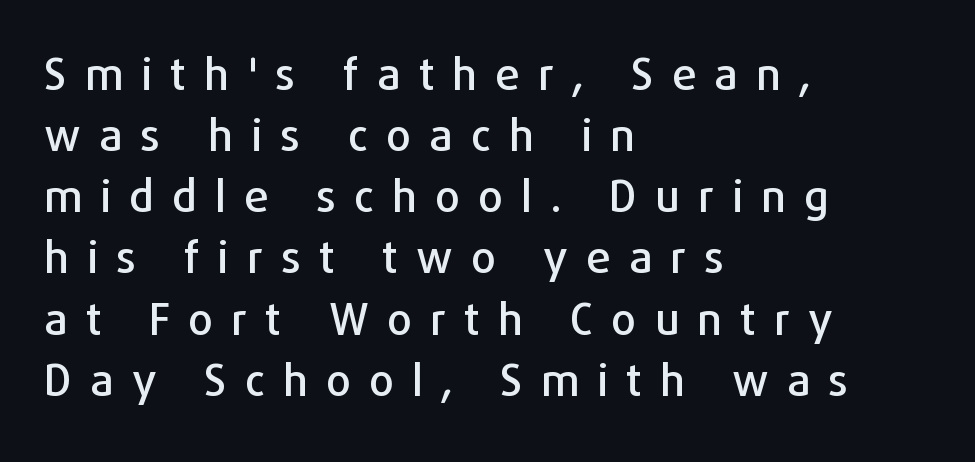
{"serif": "no", "italic": "no", "width": "normal", "stroke_contrast": "low", "x_height": "medium", "monospaced": "no", "underline": "no", "align": "left", "line_spacing": "normal", "line_spacing_ratio": 1.39, "letter_spacing": "wide", "letter_spacing_em": 0.41, "glyph_px": 44}
